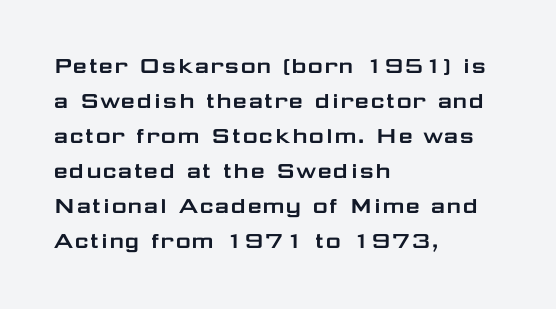
Q: Is the text italic (slanted)? A: No, it is upright.
Q: Is the text underlined? A: No.
Q: How is the paragraph aligned? A: Left-aligned.
Q: Is the spacing between letters normal or unusually wide? A: Normal.
Q: Is the spacing between lines tight, normal or loose? A: Normal.
